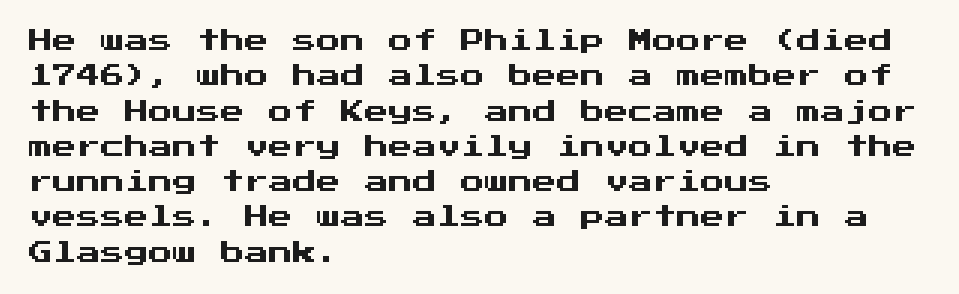
Q: Is the text italic (slanted)? A: No, it is upright.
Q: Is the text underlined? A: No.
Q: How is the paragraph aligned? A: Left-aligned.
Q: Is the spacing between letters normal or unusually wide? A: Normal.
Q: Is the spacing between lines tight, normal or loose? A: Normal.
